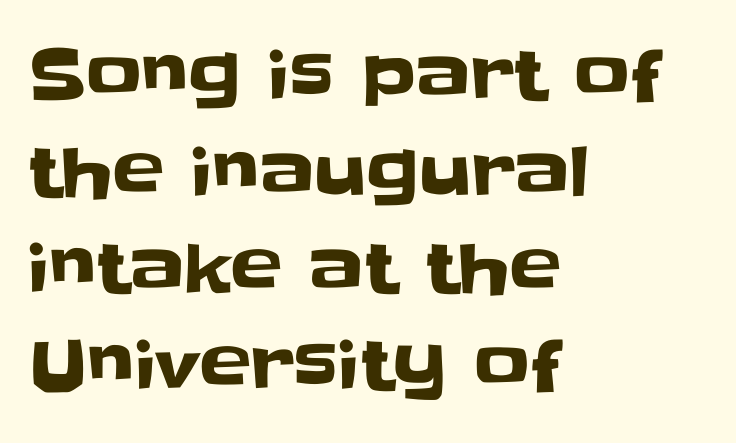
{"serif": "no", "italic": "no", "width": "normal", "stroke_contrast": "low", "x_height": "large", "monospaced": "no", "underline": "no", "align": "left", "line_spacing": "normal", "line_spacing_ratio": 1.4, "letter_spacing": "normal", "letter_spacing_em": 0.0, "glyph_px": 69}
